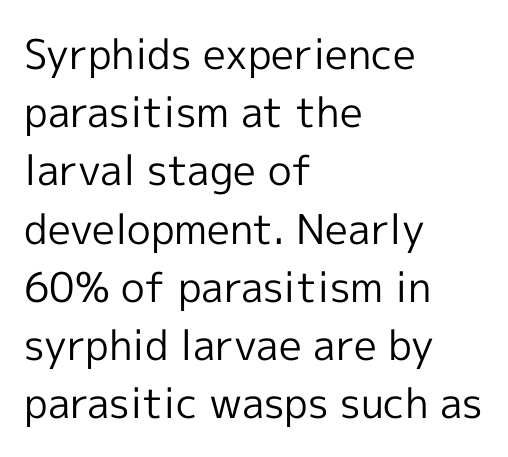
The image shows 41 px regular-weight sans-serif type, upright; set left-aligned, normal line spacing (1.42x), normal letter spacing, not underlined; a medium x-height.
